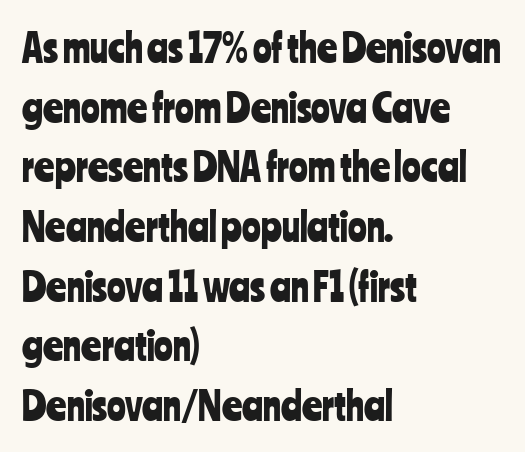
The image shows 39 px condensed sans-serif type, upright; set left-aligned, normal line spacing (1.53x), normal letter spacing, not underlined; low stroke contrast and a medium x-height.
